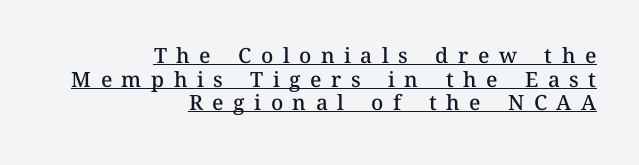
{"italic": "no", "bold": "semi", "underline": "yes", "align": "right", "line_spacing": "tight", "line_spacing_ratio": 1.13, "letter_spacing": "wide", "letter_spacing_em": 0.45, "glyph_px": 21}
